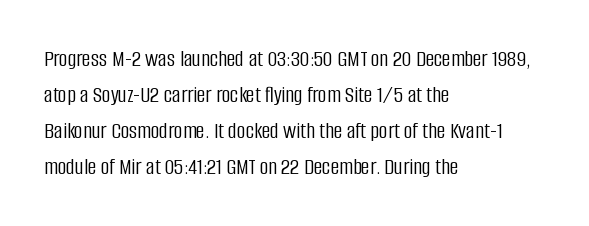
There is no visible air inserted between adjacent glyphs. The rendering anchors every line to the left-hand side. Counters stay open thanks to moderate or lighter strokes. Is there much room between lines? A standard amount, neither cramped nor airy. Type without underlining.
